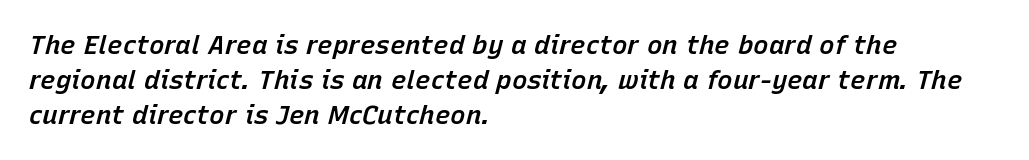
{"italic": "yes", "lean": "right", "slant_degrees": 15, "bold": "semi", "underline": "no", "align": "left", "line_spacing": "normal", "line_spacing_ratio": 1.34, "letter_spacing": "normal", "letter_spacing_em": 0.0, "glyph_px": 26}
